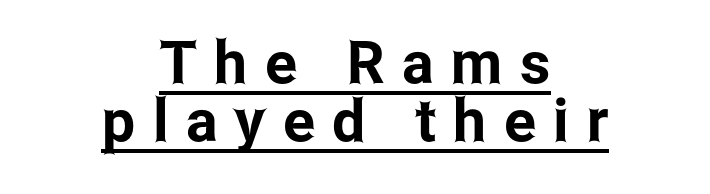
The image shows 59 px condensed sans-serif type, upright; set centered, tight line spacing (0.98x), unusually wide letter spacing (+0.3 em), underlined; low stroke contrast and a medium x-height.
